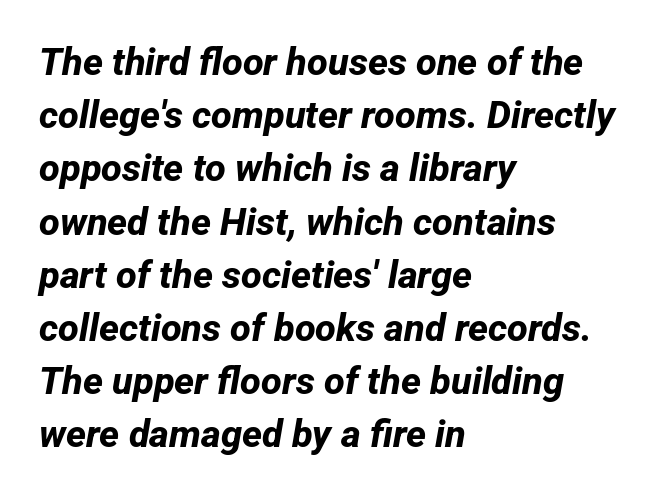
{"serif": "no", "bold": "yes", "weight": "bold", "width": "normal", "stroke_contrast": "low", "x_height": "medium", "monospaced": "no", "underline": "no", "align": "left", "line_spacing": "normal", "line_spacing_ratio": 1.4, "letter_spacing": "normal", "letter_spacing_em": 0.0, "glyph_px": 38}
